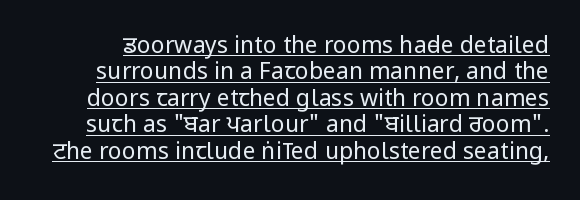
The image shows 23 px text type, upright; set tight line spacing (1.15x), normal letter spacing, underlined.
